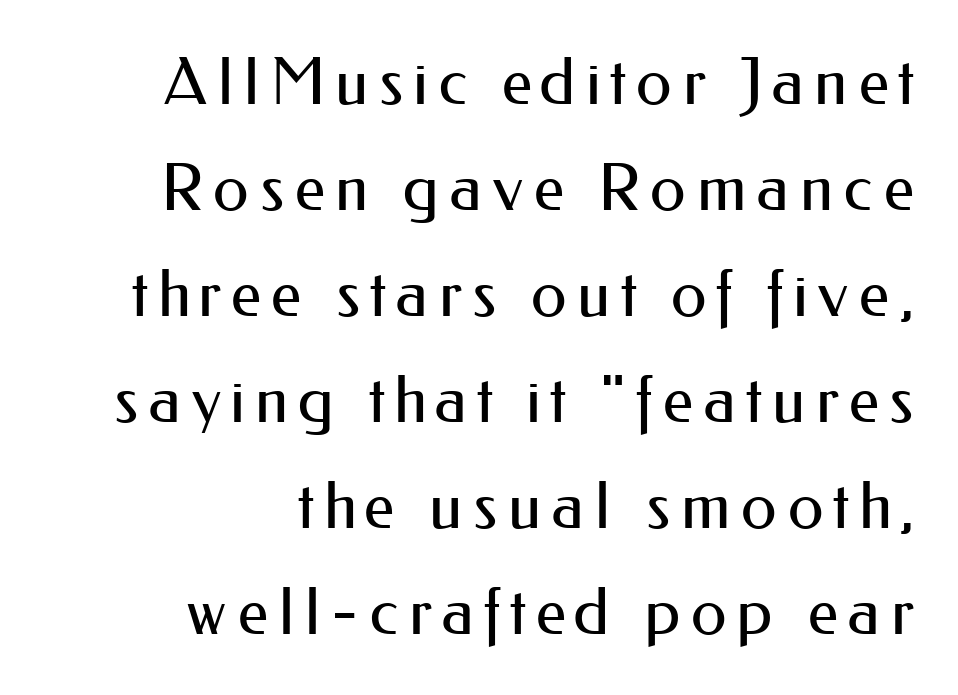
The rendering shows plain stroke endings on the letterforms — a sans-serif design. Reading down the block, your eye finds every line finishing at a fixed right position. Is this a fixed-width face? No — the glyphs have proportional, varying widths. The string is rendered with underlining switched off.
